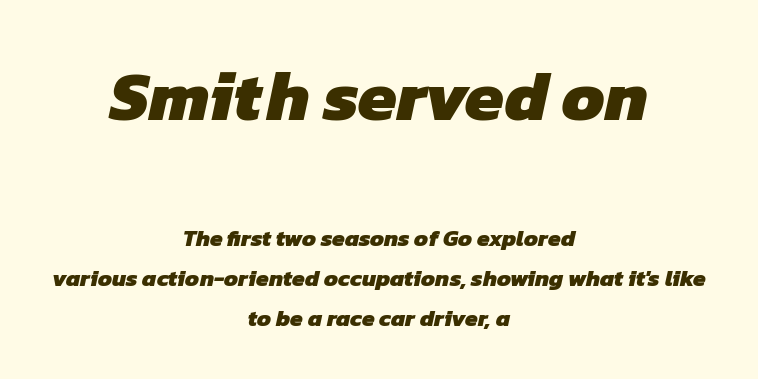
The image shows 70 px heavy sans-serif type; set centered, line spacing 1.73x, normal letter spacing, not underlined; the first (top) block is 3.04x larger; low stroke contrast and a medium x-height.
